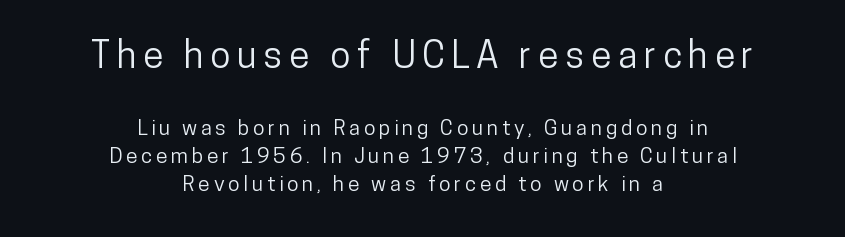
The image shows 37 px condensed sans-serif type, upright; set centered, normal line spacing (1.33x), not underlined; the first (top) block is 1.76x larger; low stroke contrast and a medium x-height.
